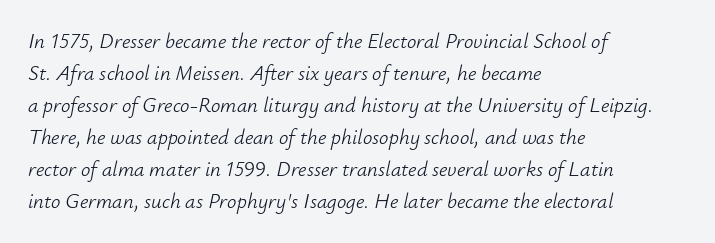
This is not heavy type; no bold has been used. A clean baseline with only descenders dipping below it. Notice how the stems are inclined rather than vertical — that's the hallmark of italics. Compared with a centered layout, this one pins lines to the left instead. The designer left line spacing at the default.
